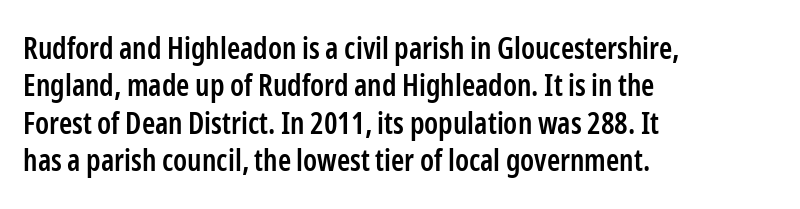
Q: Is the text bold? A: Semi-bold.
Q: Is the text italic (slanted)? A: No, it is upright.
Q: Is the typeface a serif or a sans-serif typeface? A: Sans-serif.
Q: Is the text underlined? A: No.
Q: How is the paragraph aligned? A: Left-aligned.
Q: Is the spacing between letters normal or unusually wide? A: Normal.
Q: Is the spacing between lines tight, normal or loose? A: Normal.
Q: Width (condensed, normal, or wide)? A: Condensed.
Q: Stroke contrast? A: Low.
Q: x-height? A: Medium.
Q: Monospaced? A: No.
